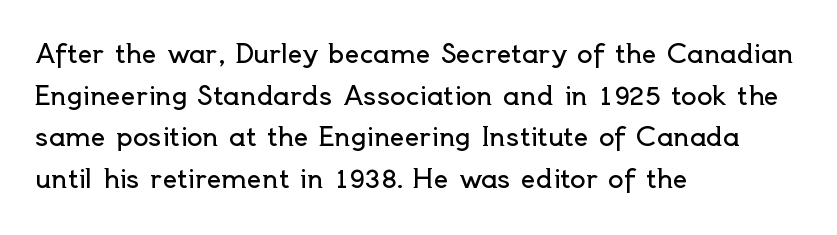
The image shows 26 px text type, upright; set left-aligned, normal line spacing (1.6x), normal letter spacing, not underlined.
